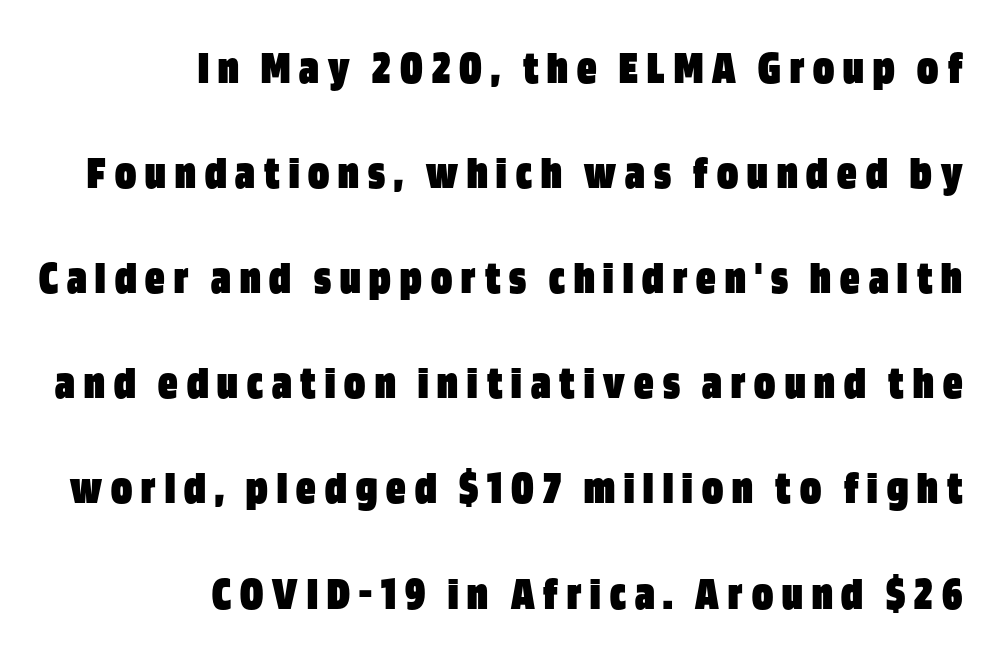
Notice how the stems are strictly vertical — no italics here. How would I describe the line gaps? Wide and relaxed. The space directly below the letters is spotless. Do the characters align in a grid? No, the font is proportional.
